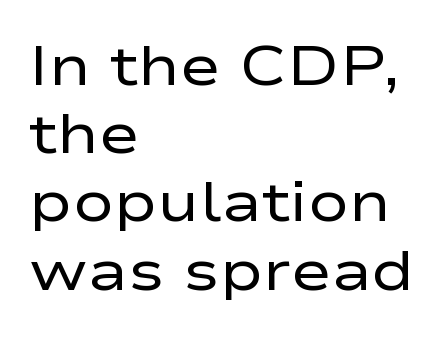
{"serif": "no", "italic": "no", "bold": "no", "weight": "regular", "width": "wide", "stroke_contrast": "low", "x_height": "medium", "monospaced": "no", "underline": "no", "align": "left", "line_spacing_ratio": 1.24, "letter_spacing": "normal", "letter_spacing_em": 0.0, "glyph_px": 55}
